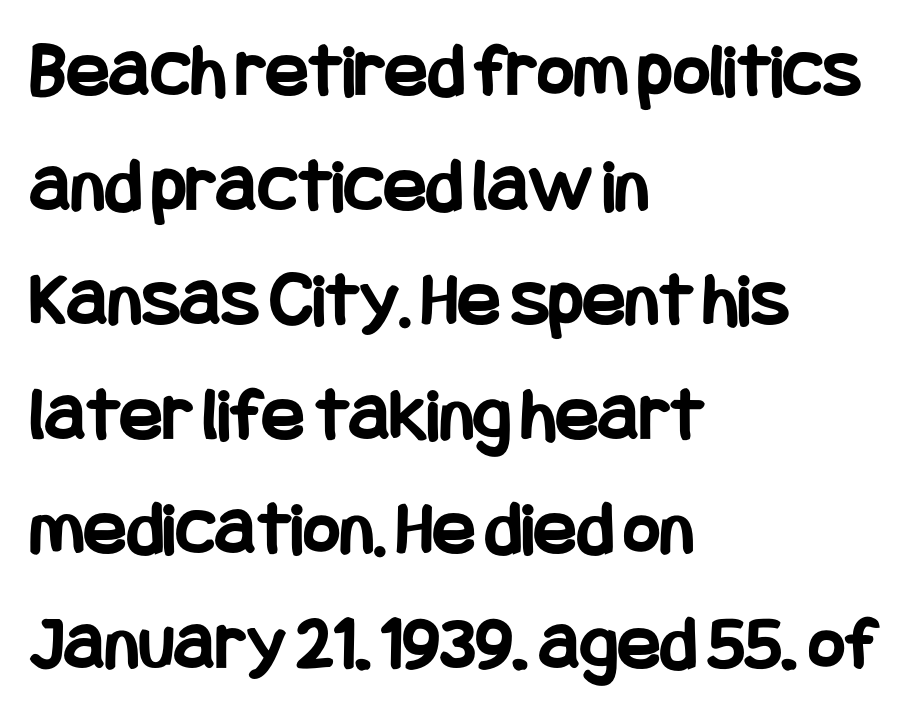
Q: Is the text bold? A: Yes.
Q: Is the text italic (slanted)? A: No, it is upright.
Q: Is the typeface a serif or a sans-serif typeface? A: Sans-serif.
Q: Is the text underlined? A: No.
Q: How is the paragraph aligned? A: Left-aligned.
Q: Is the spacing between letters normal or unusually wide? A: Normal.
Q: Is the spacing between lines tight, normal or loose? A: Normal.
Q: Width (condensed, normal, or wide)? A: Condensed.
Q: Stroke contrast? A: Low.
Q: x-height? A: Large.
